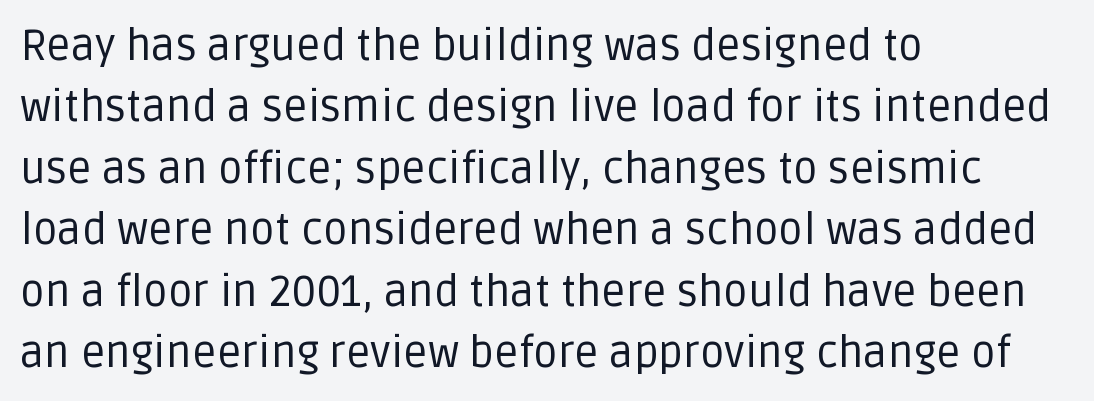
{"serif": "no", "italic": "no", "bold": "no", "weight": "regular", "width": "normal", "stroke_contrast": "low", "x_height": "large", "monospaced": "no", "underline": "no", "align": "left", "line_spacing": "normal", "line_spacing_ratio": 1.43, "letter_spacing": "normal", "letter_spacing_em": 0.0, "glyph_px": 43}
